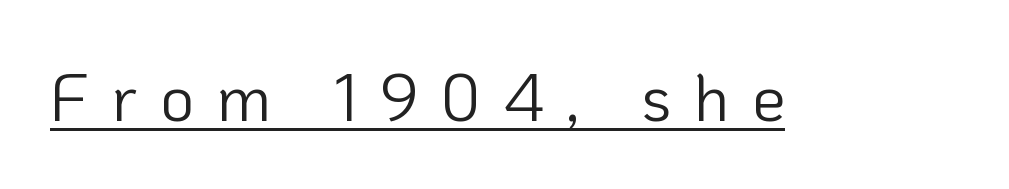
Q: Is the text bold? A: No.
Q: Is the text italic (slanted)? A: No, it is upright.
Q: Is the typeface a serif or a sans-serif typeface? A: Sans-serif.
Q: Is the text underlined? A: Yes.
Q: Is the spacing between letters normal or unusually wide? A: Unusually wide.
Q: Width (condensed, normal, or wide)? A: Normal.
Q: Stroke contrast? A: Low.
Q: x-height? A: Medium.
Q: Monospaced? A: No.
